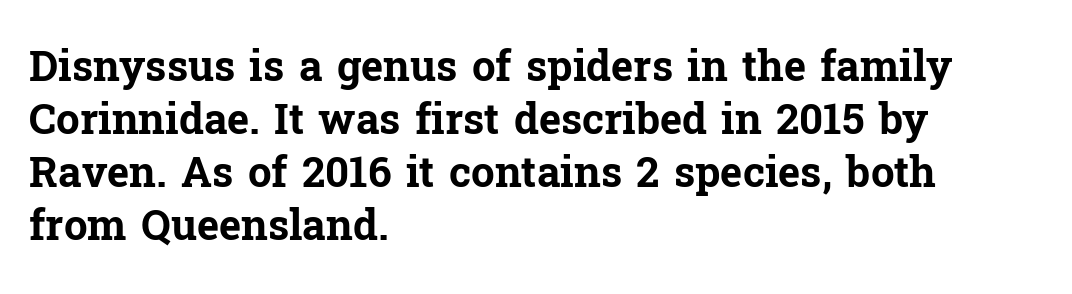
The image shows 42 px bold serif type, upright; set left-aligned, normal line spacing (1.26x), normal letter spacing, not underlined; low stroke contrast and a medium x-height.
